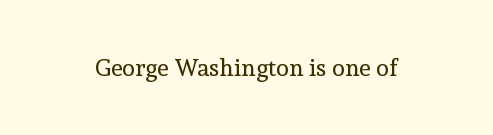
Q: Is the text bold? A: No.
Q: Is the text italic (slanted)? A: No, it is upright.
Q: Is the text underlined? A: No.
Q: Is the spacing between letters normal or unusually wide? A: Normal.
